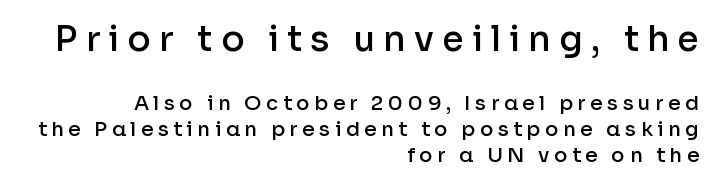
{"serif": "no", "italic": "no", "bold": "semi", "weight": "semibold", "width": "normal", "stroke_contrast": "low", "x_height": "medium", "monospaced": "no", "underline": "no", "align": "right", "line_spacing": "normal", "line_spacing_ratio": 1.3, "letter_spacing": "wide", "letter_spacing_em": 0.23, "larger_block": "first", "size_ratio": 1.75, "glyph_px": 35}
